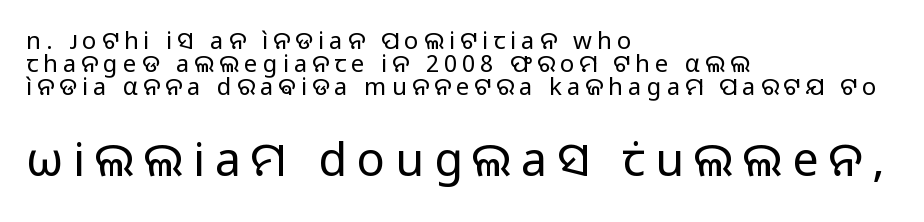
The image shows 47 px regular-weight sans-serif type, upright; set left-aligned, tight line spacing (0.95x), unusually wide letter spacing (+0.21 em), not underlined; the second (bottom) block is 1.96x larger; low stroke contrast and a medium x-height.
